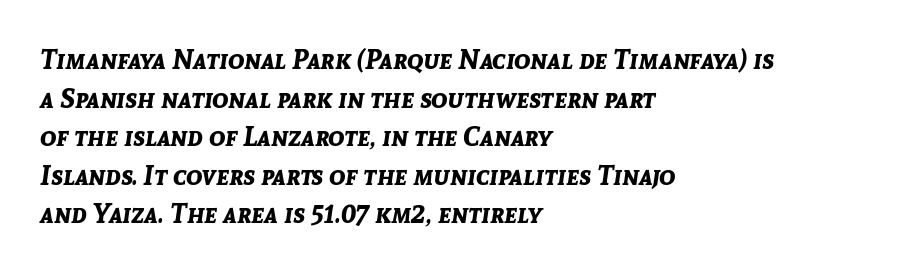
The paragraph has a hard left edge and a soft right edge. Quick note: italic. The type is set solid horizontally, with unmodified tracking. The strip under each line holds only bare page. Students, this is bold: see how much ink each stroke carries. Evenly set lines give the paragraph a standard silhouette.
